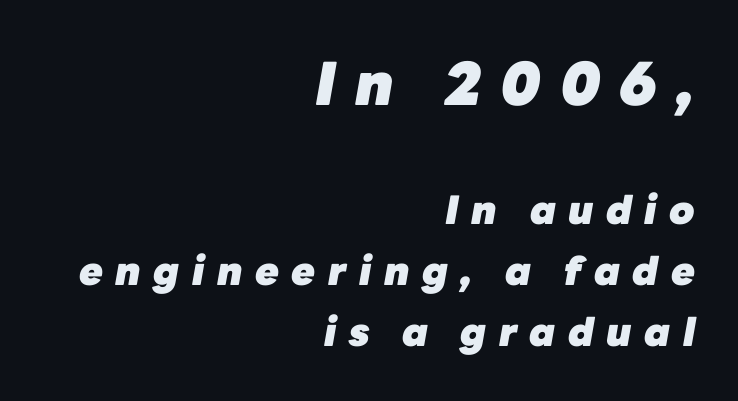
The image shows 59 px heavy type, italic (leaning right); set right-aligned, normal line spacing (1.57x), unusually wide letter spacing (+0.32 em), not underlined; the first (top) block is 1.51x larger; low stroke contrast and a medium x-height.
